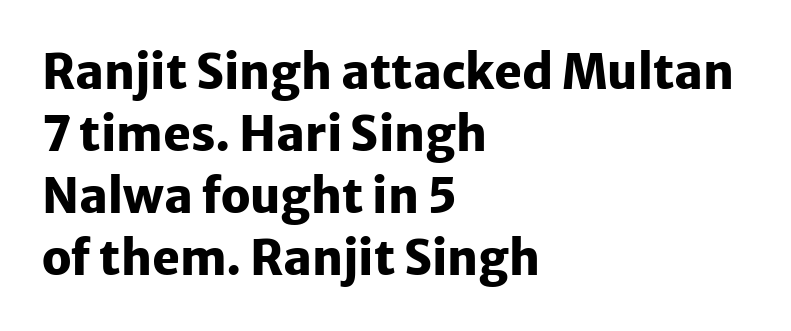
The image shows 47 px heavy sans-serif type, upright; set left-aligned, normal line spacing (1.32x), normal letter spacing, not underlined; low stroke contrast and a medium x-height.
